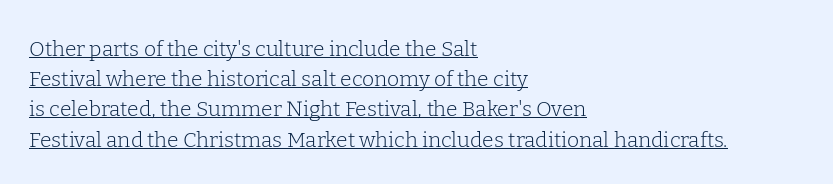
The image shows 21 px text type, upright; set left-aligned, normal line spacing (1.44x), normal letter spacing, underlined.
